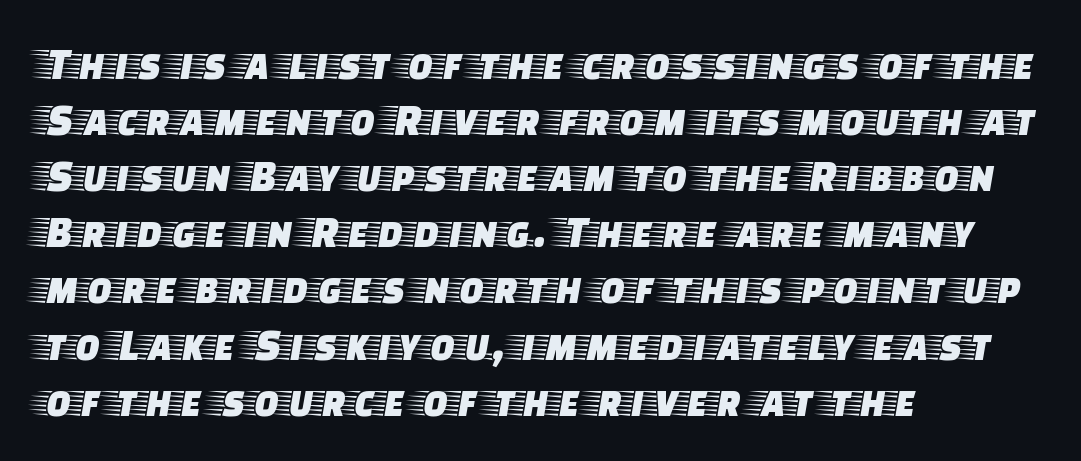
Leftover space on each line is placed entirely after the last word. Anything drawn beneath the words? Only blank space. The characters display serif detailing at their extremities. In terms of letterspacing, this is plain default setting.
